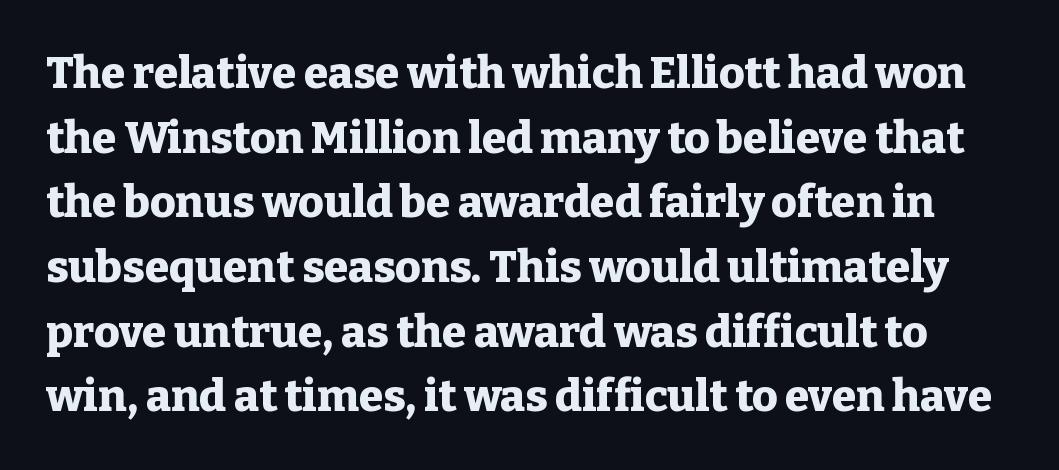
Q: Is the text bold? A: Yes.
Q: Is the text italic (slanted)? A: No, it is upright.
Q: Is the typeface a serif or a sans-serif typeface? A: Serif.
Q: Is the text underlined? A: No.
Q: Is the spacing between letters normal or unusually wide? A: Normal.
Q: Is the spacing between lines tight, normal or loose? A: Normal.
Q: Width (condensed, normal, or wide)? A: Normal.
Q: Stroke contrast? A: Low.
Q: x-height? A: Medium.
Q: Monospaced? A: No.
